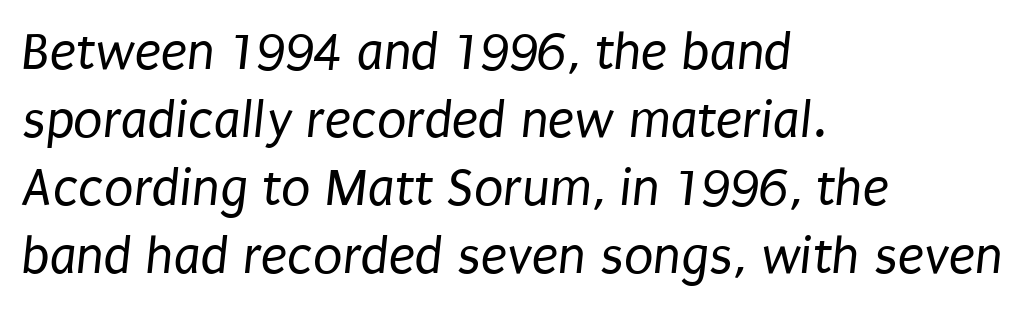
The image shows 54 px regular-weight, condensed sans-serif type; set left-aligned, normal line spacing (1.26x), normal letter spacing, not underlined; low stroke contrast and a large x-height.
